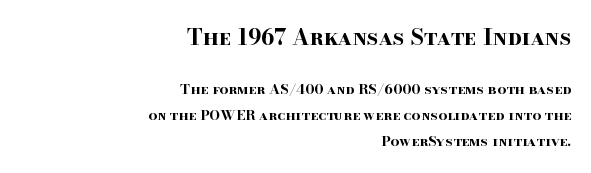
{"italic": "no", "bold": "yes", "underline": "no", "align": "right", "line_spacing_ratio": 1.85, "letter_spacing": "normal", "letter_spacing_em": 0.0, "larger_block": "first", "size_ratio": 1.57, "glyph_px": 22}
